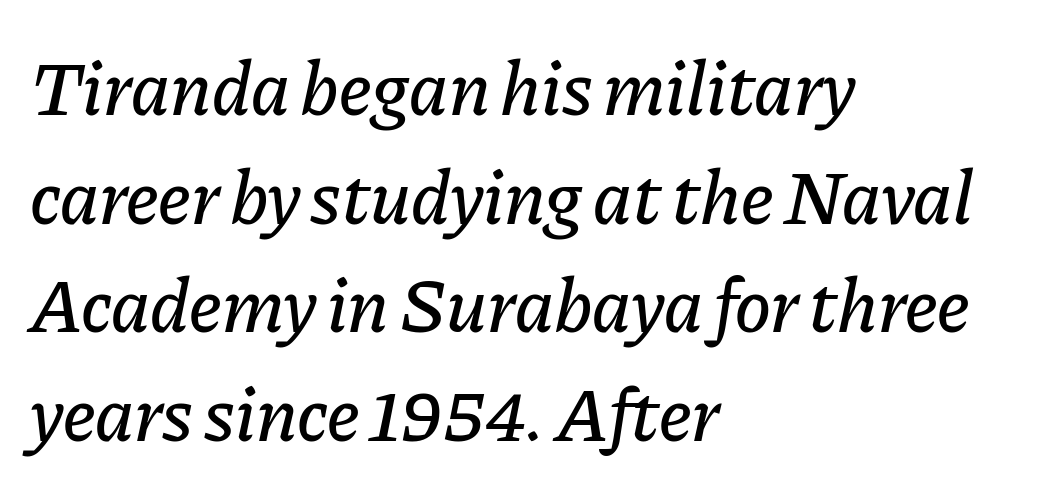
{"italic": "yes", "lean": "right", "slant_degrees": 11, "width": "normal", "stroke_contrast": "low", "x_height": "medium", "monospaced": "no", "underline": "no", "align": "left", "line_spacing": "normal", "line_spacing_ratio": 1.43, "letter_spacing": "normal", "letter_spacing_em": 0.0, "glyph_px": 76}
